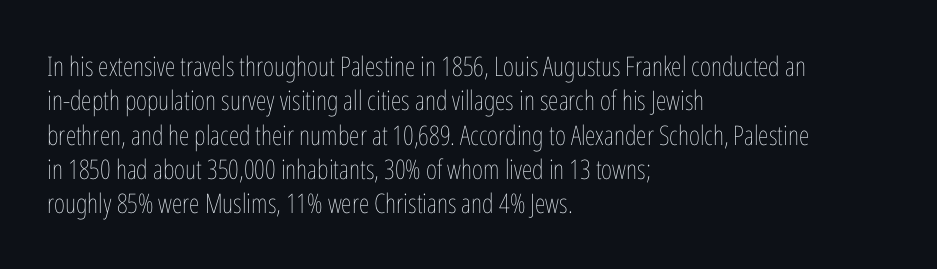
The letterforms sit at book weight or below. Honestly, the letter spacing is just normal — you wouldn't notice it. The type sits square on the baseline with zero lean. Unmarked baselines from the first word to the last. The text block is weighted toward the left margin, trailing off unevenly rightward. The designer left line spacing at the default.
